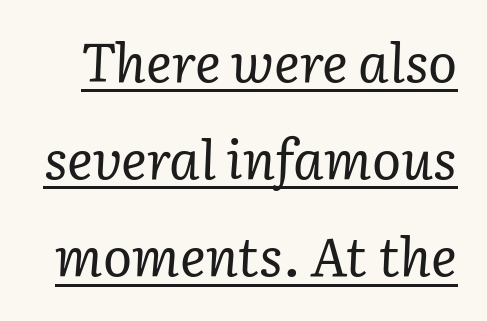
The glyphs are accompanied by a horizontal stroke just below them. Each letter's strokes conclude with small projecting serifs. A typesetter would mark this as italic. A light-to-regular cut is what we see here. Between one letter and the next there's only the usual sliver of space.
